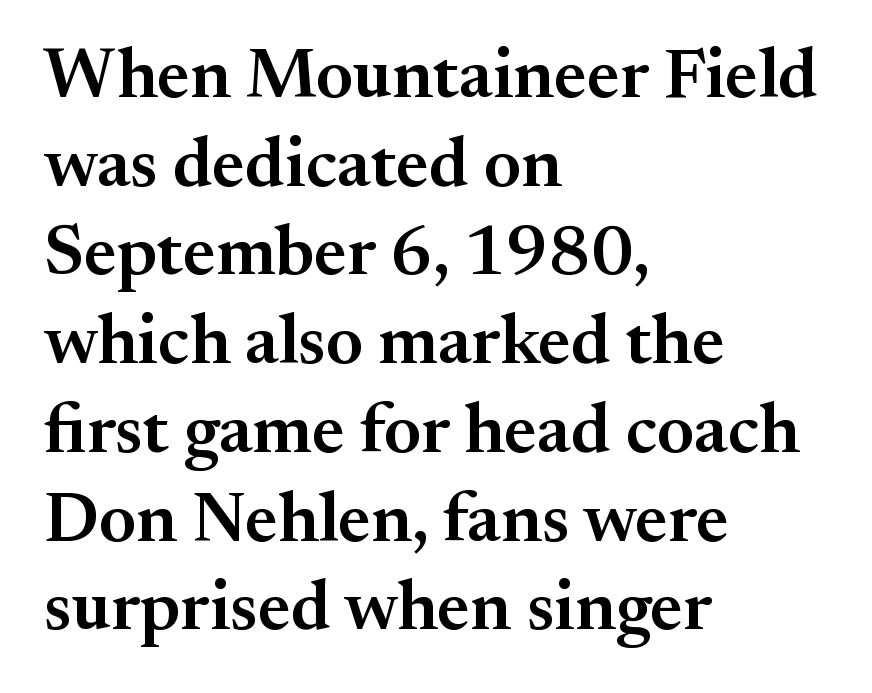
{"serif": "yes", "italic": "no", "bold": "semi", "weight": "semibold", "width": "normal", "stroke_contrast": "medium", "x_height": "small", "monospaced": "no", "underline": "no", "align": "left", "line_spacing": "normal", "line_spacing_ratio": 1.25, "letter_spacing": "normal", "letter_spacing_em": 0.0, "glyph_px": 71}
